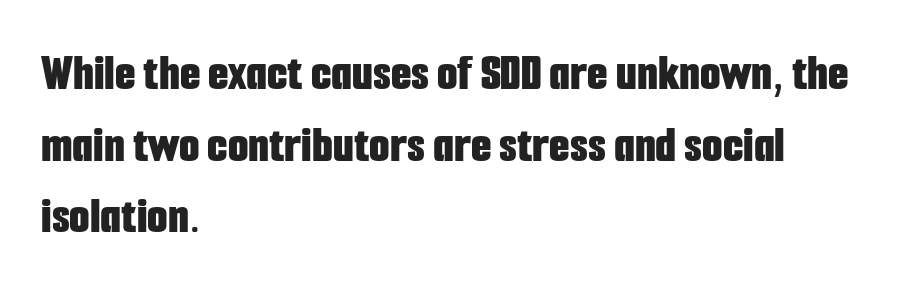
Q: Is the text bold? A: Yes.
Q: Is the text italic (slanted)? A: No, it is upright.
Q: Is the typeface a serif or a sans-serif typeface? A: Sans-serif.
Q: Is the text underlined? A: No.
Q: How is the paragraph aligned? A: Left-aligned.
Q: Is the spacing between letters normal or unusually wide? A: Normal.
Q: Is the spacing between lines tight, normal or loose? A: Normal.
Q: Width (condensed, normal, or wide)? A: Condensed.
Q: Stroke contrast? A: Low.
Q: x-height? A: Medium.
Q: Monospaced? A: No.
